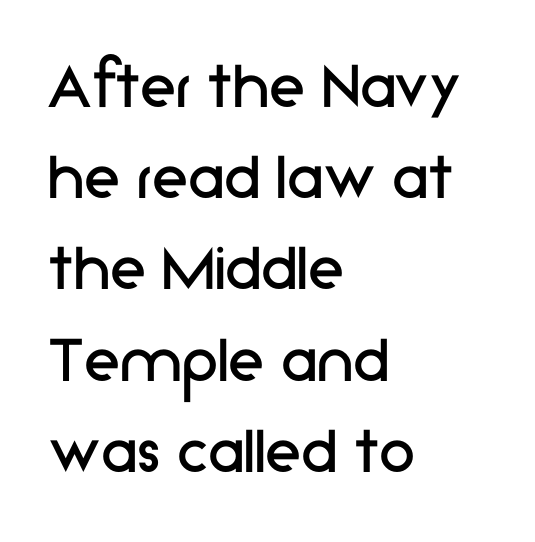
The image shows 73 px regular-weight sans-serif type, upright; set left-aligned, normal line spacing (1.25x), normal letter spacing, not underlined; low stroke contrast and a medium x-height.
